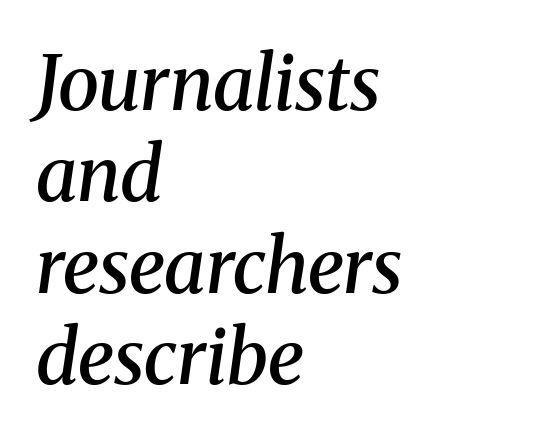
Q: Is the text bold? A: Semi-bold.
Q: Is the text italic (slanted)? A: Yes, it leans right by about 8 degrees.
Q: Is the typeface a serif or a sans-serif typeface? A: Serif.
Q: Is the text underlined? A: No.
Q: How is the paragraph aligned? A: Left-aligned.
Q: Is the spacing between letters normal or unusually wide? A: Normal.
Q: Width (condensed, normal, or wide)? A: Normal.
Q: Stroke contrast? A: Medium.
Q: x-height? A: Medium.
Q: Monospaced? A: No.
